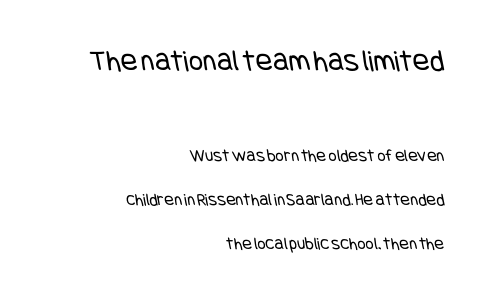
The image shows 31 px regular-weight, condensed sans-serif type; set right-aligned, loose line spacing (2.45x), normal letter spacing, not underlined; the first (top) block is 1.72x larger; low stroke contrast and a large x-height.
